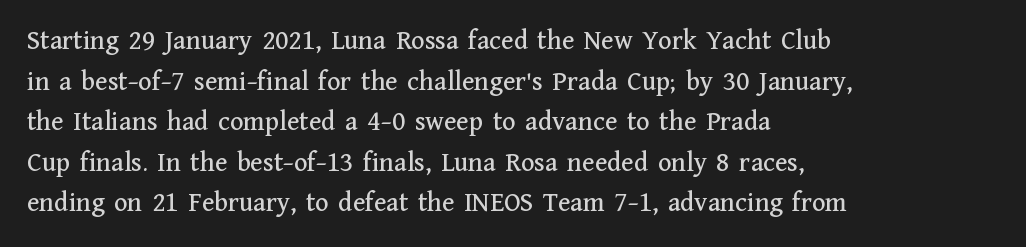
{"serif": "yes", "italic": "no", "width": "normal", "stroke_contrast": "medium", "x_height": "medium", "monospaced": "no", "underline": "no", "align": "left", "line_spacing": "normal", "line_spacing_ratio": 1.45, "letter_spacing": "normal", "letter_spacing_em": 0.0, "glyph_px": 28}
